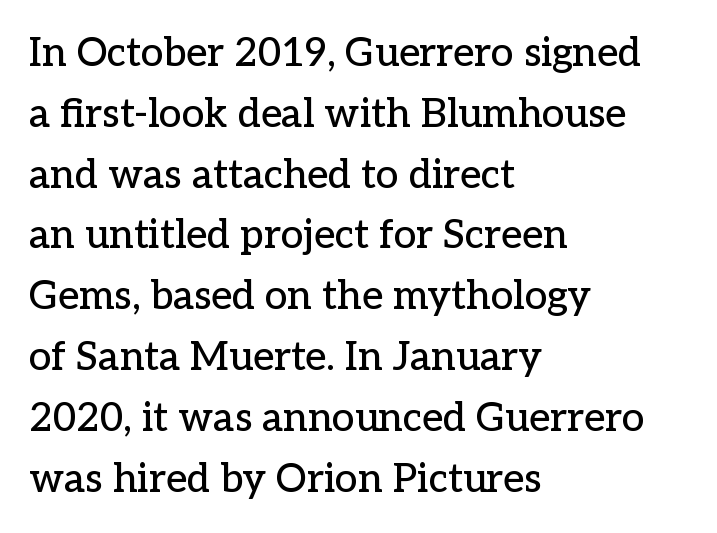
Q: Is the text italic (slanted)? A: No, it is upright.
Q: Is the typeface a serif or a sans-serif typeface? A: Serif.
Q: Is the text underlined? A: No.
Q: How is the paragraph aligned? A: Left-aligned.
Q: Is the spacing between letters normal or unusually wide? A: Normal.
Q: Is the spacing between lines tight, normal or loose? A: Normal.
Q: Width (condensed, normal, or wide)? A: Normal.
Q: Stroke contrast? A: Low.
Q: x-height? A: Medium.
Q: Monospaced? A: No.
